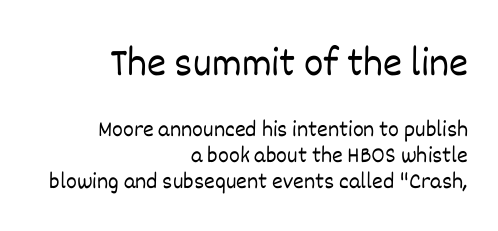
The image shows 41 px light type, upright; set right-aligned, tight line spacing (1.14x), normal letter spacing, not underlined; the first (top) block is 1.78x larger; low stroke contrast and a large x-height.
